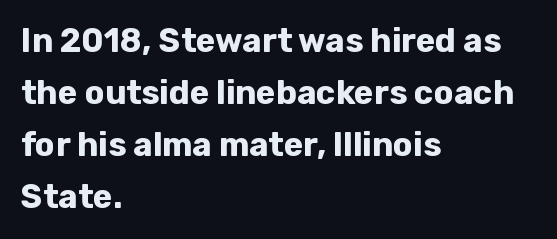
Q: Is the text bold? A: Yes.
Q: Is the text italic (slanted)? A: No, it is upright.
Q: Is the typeface a serif or a sans-serif typeface? A: Sans-serif.
Q: Is the text underlined? A: No.
Q: How is the paragraph aligned? A: Left-aligned.
Q: Is the spacing between letters normal or unusually wide? A: Normal.
Q: Is the spacing between lines tight, normal or loose? A: Normal.
Q: Width (condensed, normal, or wide)? A: Normal.
Q: Stroke contrast? A: Low.
Q: x-height? A: Medium.
Q: Monospaced? A: No.
